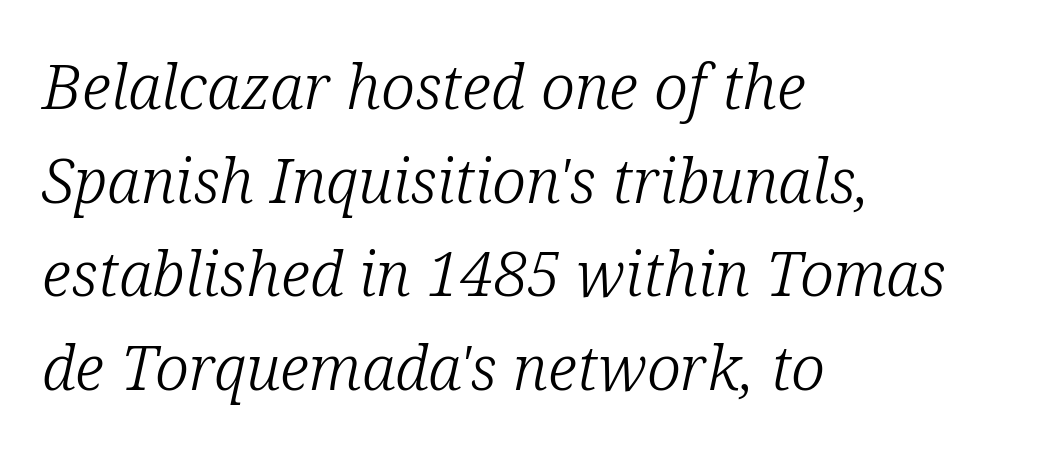
Q: Is the text bold? A: No.
Q: Is the text italic (slanted)? A: Yes, it leans right by about 12 degrees.
Q: Is the typeface a serif or a sans-serif typeface? A: Serif.
Q: Is the text underlined? A: No.
Q: How is the paragraph aligned? A: Left-aligned.
Q: Is the spacing between letters normal or unusually wide? A: Normal.
Q: Is the spacing between lines tight, normal or loose? A: Normal.
Q: Width (condensed, normal, or wide)? A: Normal.
Q: Stroke contrast? A: Low.
Q: x-height? A: Medium.
Q: Monospaced? A: No.
